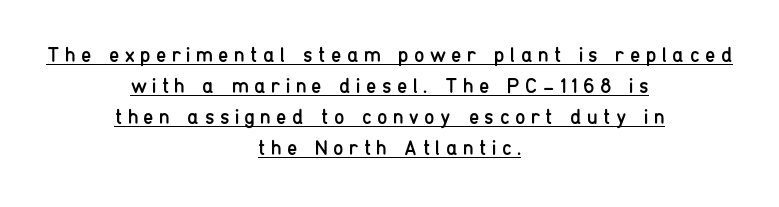
This is the regular roman posture of the typeface. The whitespace from short lines is split evenly between both sides. Weight class: somewhere from thin through regular. Beneath each row of characters lies a ruled line.
